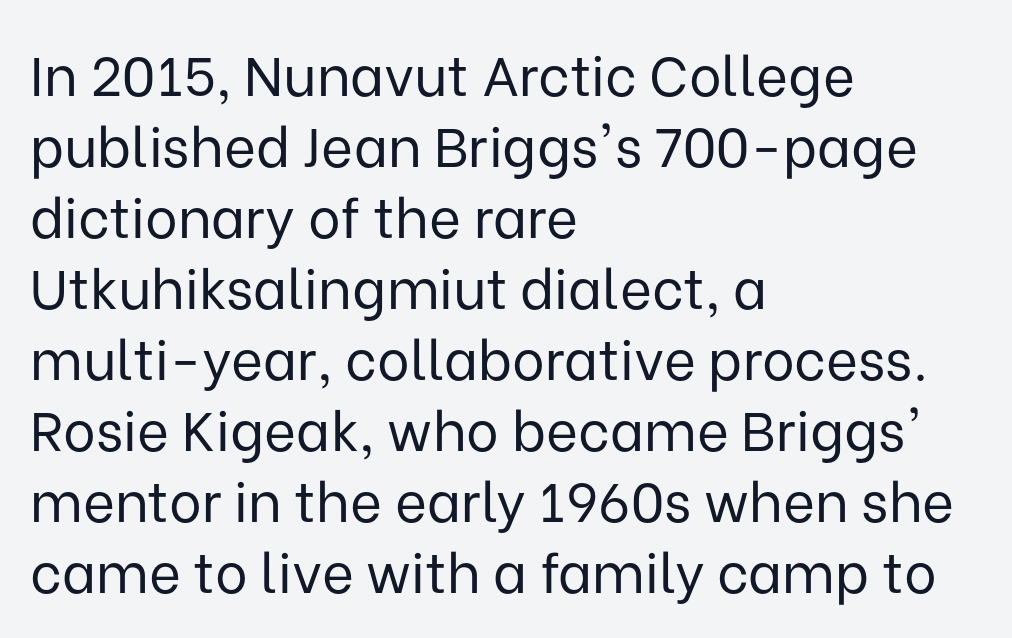
Ascenders rise straight up at ninety degrees. I'd call this a sans setting — the letters go barefoot. Note the varied advance widths — an 'i' is clearly narrower than an 'm'. No extra tracking has been applied to these lines. Letters rest on an invisible, unmarked baseline.
